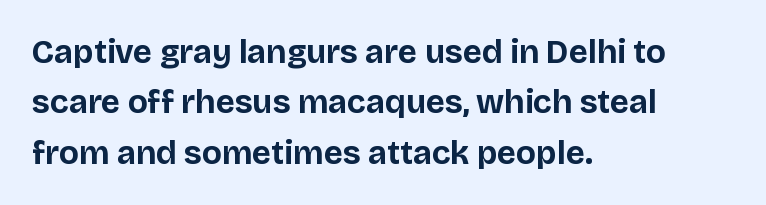
The image shows 33 px bold sans-serif type, upright; set left-aligned, normal line spacing (1.53x), normal letter spacing, not underlined; low stroke contrast and a large x-height.
